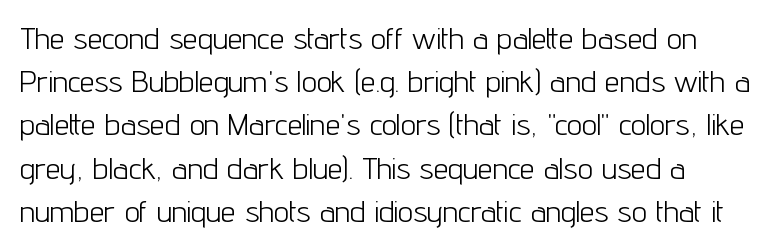
The typography opts for an upright posture over an oblique one. Look at the bottom of the vertical strokes: they stop flat, with no serifs. This sample has the flowing, uneven cadence of proportional lettering. Tracking here is standard; glyphs follow each other at the usual distance. If you measured baseline to baseline, you'd find a middling distance. Vertical stems look standard width or narrower in stroke.
